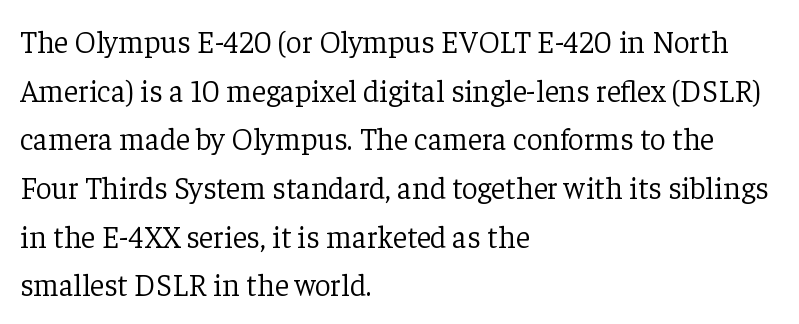
The image shows 31 px light serif type, upright; set left-aligned, normal line spacing (1.57x), normal letter spacing, not underlined; low stroke contrast and a medium x-height.
